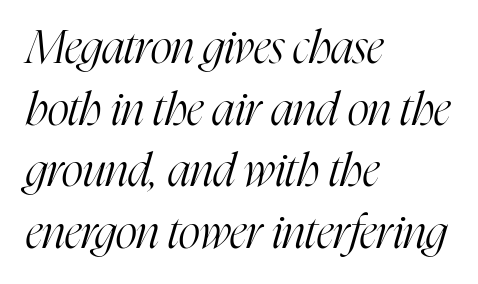
Q: Is the text bold? A: No.
Q: Is the text italic (slanted)? A: Yes, it leans right by about 16 degrees.
Q: Is the typeface a serif or a sans-serif typeface? A: Serif.
Q: Is the text underlined? A: No.
Q: How is the paragraph aligned? A: Left-aligned.
Q: Is the spacing between letters normal or unusually wide? A: Normal.
Q: Is the spacing between lines tight, normal or loose? A: Normal.
Q: Width (condensed, normal, or wide)? A: Condensed.
Q: Stroke contrast? A: High.
Q: x-height? A: Medium.
Q: Monospaced? A: No.
